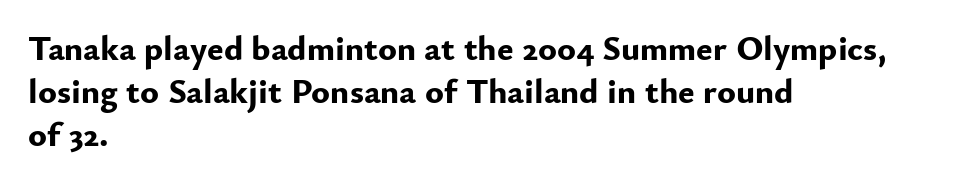
Q: Is the text bold? A: Yes.
Q: Is the text italic (slanted)? A: No, it is upright.
Q: Is the typeface a serif or a sans-serif typeface? A: Sans-serif.
Q: Is the text underlined? A: No.
Q: How is the paragraph aligned? A: Left-aligned.
Q: Is the spacing between letters normal or unusually wide? A: Normal.
Q: Width (condensed, normal, or wide)? A: Normal.
Q: Stroke contrast? A: Low.
Q: x-height? A: Small.
Q: Monospaced? A: No.
